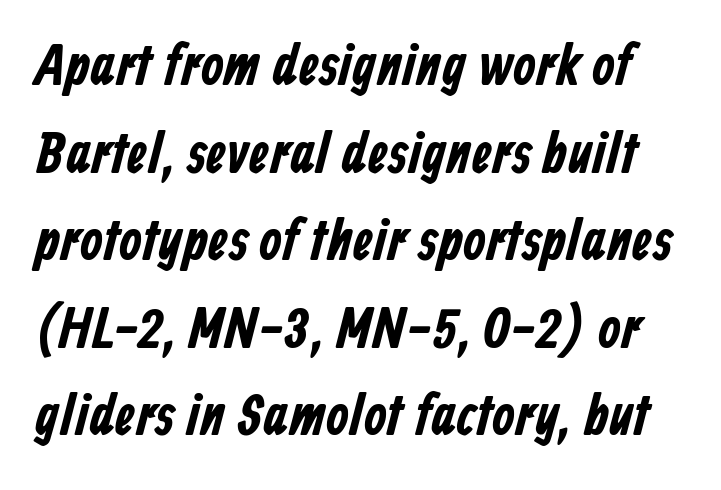
Q: Is the typeface a serif or a sans-serif typeface? A: Sans-serif.
Q: Is the text underlined? A: No.
Q: Is the spacing between letters normal or unusually wide? A: Normal.
Q: Is the spacing between lines tight, normal or loose? A: Normal.
Q: Width (condensed, normal, or wide)? A: Condensed.
Q: Stroke contrast? A: Low.
Q: x-height? A: Medium.
Q: Monospaced? A: No.
